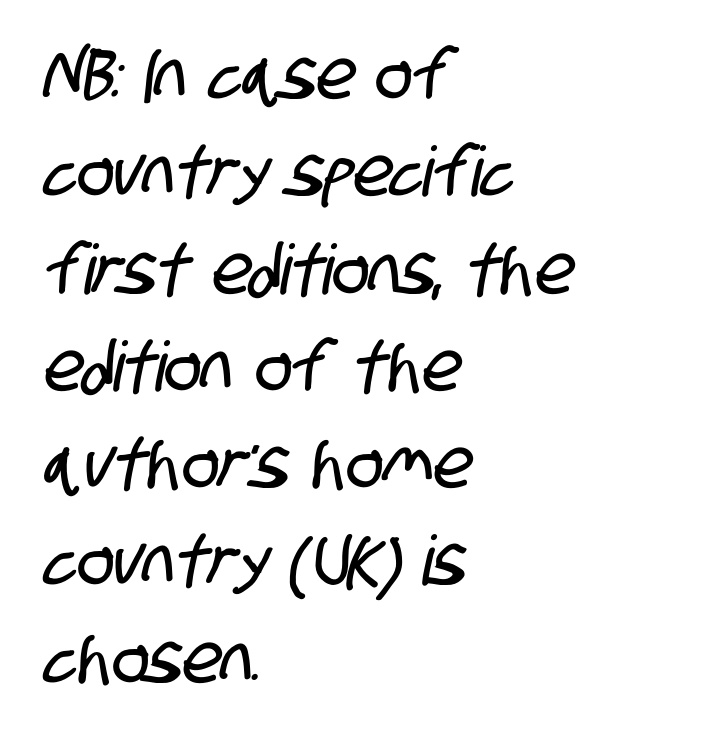
The image shows 69 px condensed sans-serif type; set left-aligned, normal line spacing (1.41x), normal letter spacing, not underlined; low stroke contrast and a large x-height.
